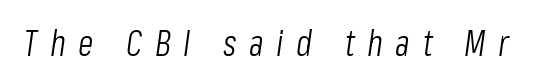
Q: Is the text bold? A: No.
Q: Is the text italic (slanted)? A: Yes, it leans right by about 8 degrees.
Q: Is the text underlined? A: No.
Q: Is the spacing between letters normal or unusually wide? A: Unusually wide.
Q: Width (condensed, normal, or wide)? A: Condensed.
Q: Stroke contrast? A: Low.
Q: x-height? A: Medium.
Q: Monospaced? A: No.
